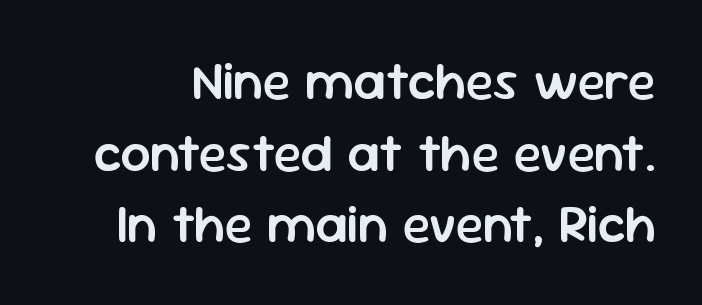
This is the in-between weight designers call semibold or demi. I'd call this a sans setting — the letters go barefoot. Look at the tracking — it's just the regular setting, nothing added. A typesetter would call this leading conventional body-copy spacing.
